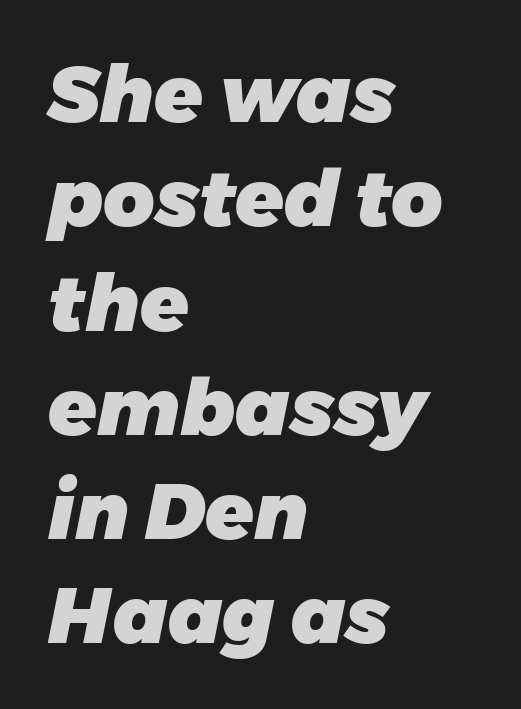
{"serif": "no", "bold": "yes", "weight": "heavy", "width": "normal", "stroke_contrast": "low", "x_height": "large", "monospaced": "no", "underline": "no", "align": "left", "line_spacing": "normal", "line_spacing_ratio": 1.32, "letter_spacing": "normal", "letter_spacing_em": 0.0, "glyph_px": 79}
